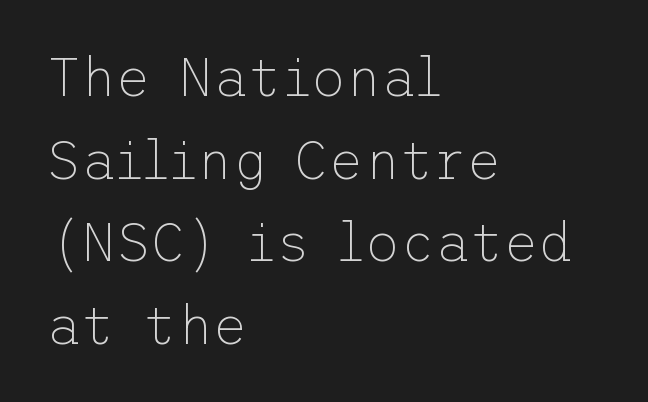
The image shows 54 px thin sans-serif type, upright; set left-aligned, normal line spacing (1.53x), normal letter spacing, not underlined; low stroke contrast and a medium x-height.
